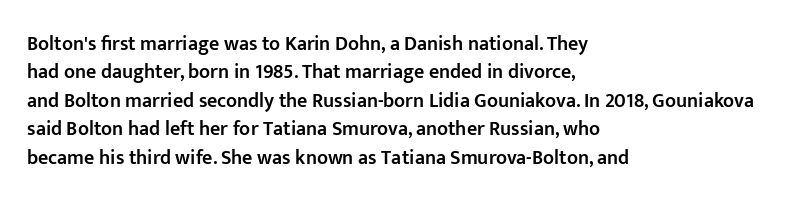
Q: Is the text bold? A: Semi-bold.
Q: Is the text italic (slanted)? A: No, it is upright.
Q: Is the text underlined? A: No.
Q: How is the paragraph aligned? A: Left-aligned.
Q: Is the spacing between letters normal or unusually wide? A: Normal.
Q: Is the spacing between lines tight, normal or loose? A: Normal.
